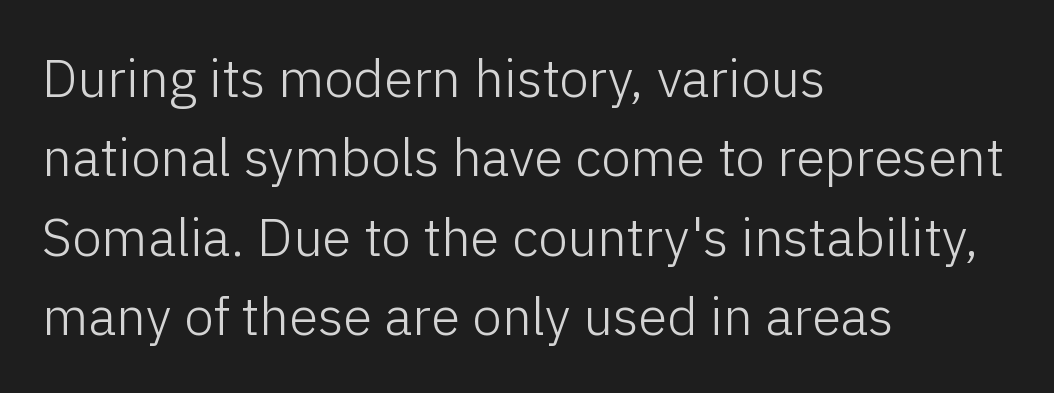
Rule under the text: the space is simply empty. Heft: none added — not bold. Spacing verdict: proportional, widths tailored to each character. This sample is left-justified, so line endings fall wherever the words run out. The tracking reads as untouched default to a designer's eye.
